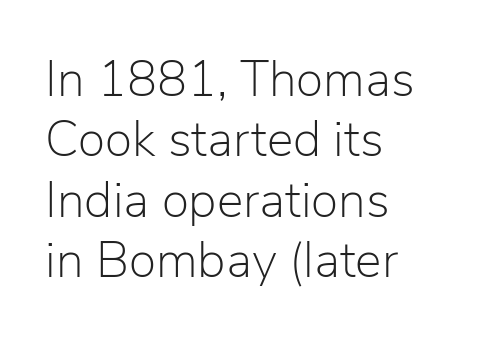
Q: Is the text bold? A: No.
Q: Is the text italic (slanted)? A: No, it is upright.
Q: Is the typeface a serif or a sans-serif typeface? A: Sans-serif.
Q: Is the text underlined? A: No.
Q: How is the paragraph aligned? A: Left-aligned.
Q: Is the spacing between letters normal or unusually wide? A: Normal.
Q: Width (condensed, normal, or wide)? A: Normal.
Q: Stroke contrast? A: Low.
Q: x-height? A: Medium.
Q: Monospaced? A: No.
